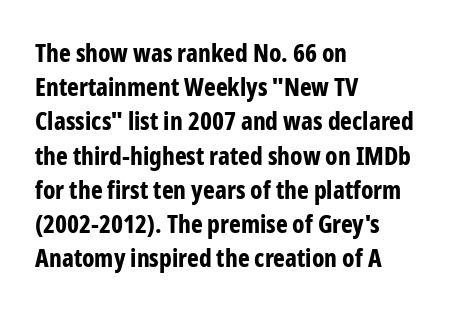
The lines in this sample share a left origin and differ only in where they stop. Summary of vertical rhythm: regular, with standard interline spacing. Italic: no, the glyphs are upright roman. The letterforms sit shoulder to shoulder at normal distance. Set as a true bold cut, around the 700 mark. The baseline area is clear.
